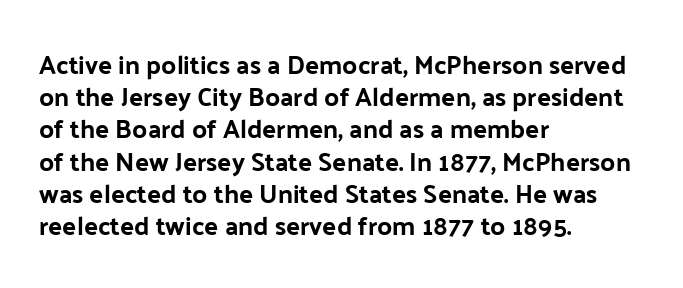
You could call the tracking neutral — neither tight nor loose. Posture: upright roman. Which margin do the lines hug? The left one — the right edge is uneven. Decoration check: the copy has no underline.
